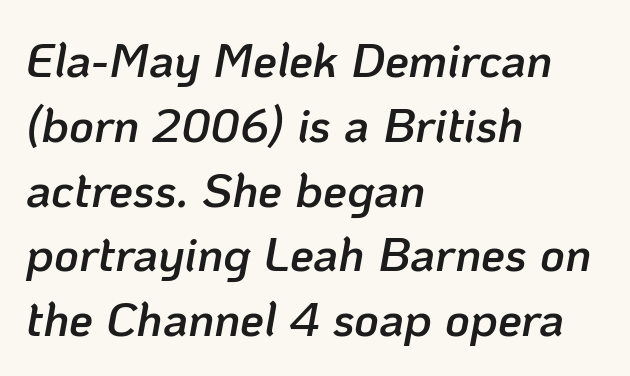
{"italic": "yes", "lean": "right", "slant_degrees": 10, "bold": "semi", "weight": "semibold", "width": "normal", "stroke_contrast": "low", "x_height": "medium", "monospaced": "no", "underline": "no", "align": "left", "line_spacing": "normal", "line_spacing_ratio": 1.35, "letter_spacing": "normal", "letter_spacing_em": 0.0, "glyph_px": 48}
